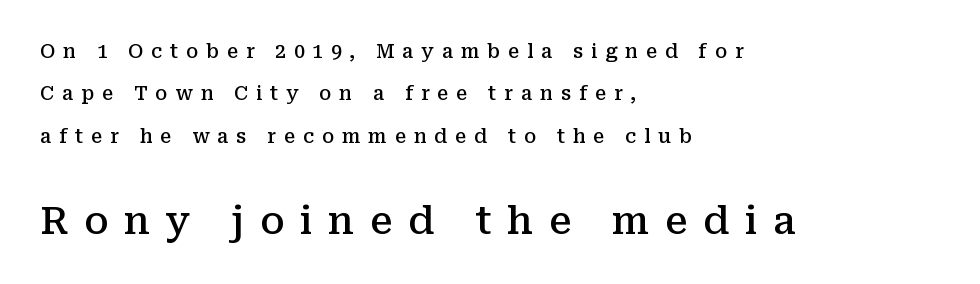
Notice how the stems are strictly vertical — no italics here. The specimen omits any rule beneath the text block's lines. Which chunk is bigger? The second one — the bottom block dwarfs the top. Letterform terminals end in serifs throughout the passage. Stroke thickness is moderately raised; the sample reads as semibold. Do the characters align in a grid? No, the font is proportional.
